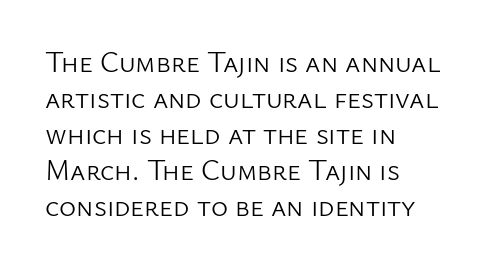
Serif or sans? Sans — the stroke terminals are bare. Horizontal alignment here is leftward, the default for most running prose. Default kerning and tracking; the words read as compact shapes. Style check: upright. Weight: in the light-to-regular range. Quick note: underline off.
